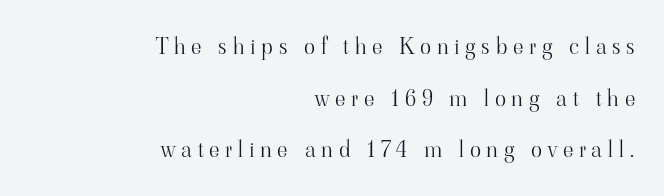
{"italic": "no", "bold": "no", "underline": "no", "align": "right", "line_spacing": "loose", "line_spacing_ratio": 2.24, "letter_spacing": "wide", "letter_spacing_em": 0.25, "glyph_px": 23}
